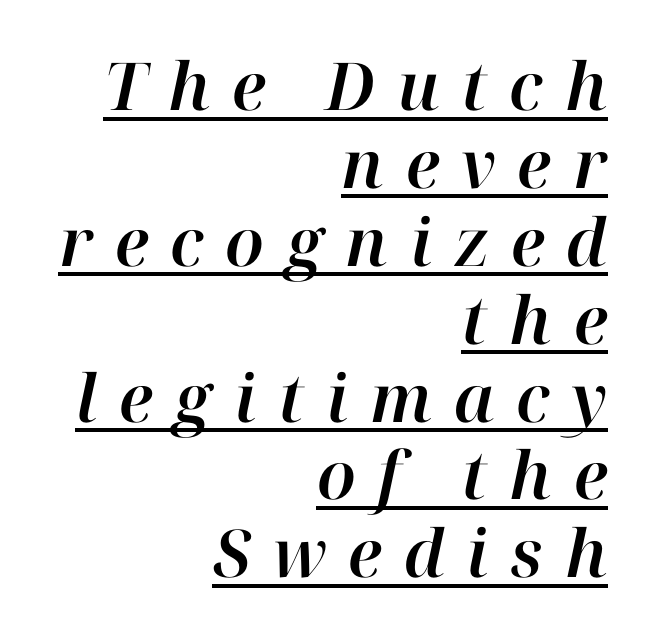
{"italic": "yes", "lean": "right", "slant_degrees": 12, "width": "normal", "stroke_contrast": "high", "x_height": "medium", "monospaced": "no", "underline": "yes", "align": "right", "line_spacing_ratio": 1.18, "letter_spacing": "wide", "letter_spacing_em": 0.33, "glyph_px": 66}
